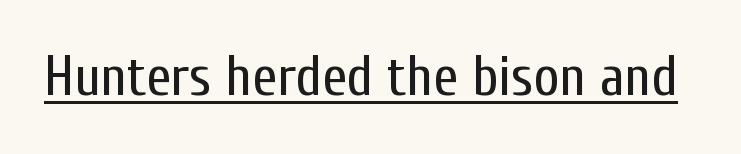
Q: Is the text bold? A: No.
Q: Is the text italic (slanted)? A: No, it is upright.
Q: Is the typeface a serif or a sans-serif typeface? A: Sans-serif.
Q: Is the text underlined? A: Yes.
Q: Is the spacing between letters normal or unusually wide? A: Normal.
Q: Width (condensed, normal, or wide)? A: Condensed.
Q: Stroke contrast? A: Low.
Q: x-height? A: Medium.
Q: Monospaced? A: No.
